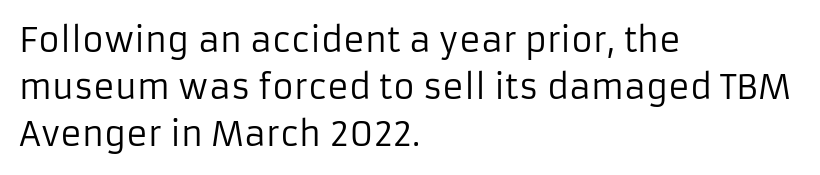
Check the space under the baseline: it is left empty. This sample has the flowing, uneven cadence of proportional lettering. Here the glyphs are tracked normally, forming tight word shapes. No extra ink here — the face is not bold. These lines stack with their left ends in a neat column. The rendering uses a moderate line-height, typical for paragraphs.
